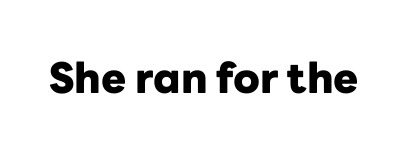
In terms of letterform style, serifs are entirely absent. Is this a fixed-width face? No — the glyphs have proportional, varying widths. Every letter is thick-stroked: bold, no question. The glyphs are unaccompanied by any horizontal stroke below them. The axis of the letterforms is exactly vertical. Students, note that the glyphs here touch the page at normal intervals.
